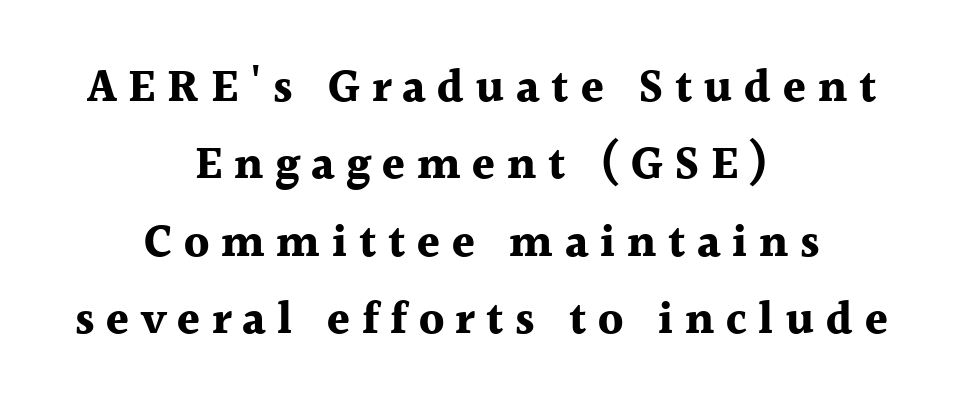
{"serif": "yes", "italic": "no", "bold": "yes", "weight": "bold", "width": "normal", "x_height": "medium", "monospaced": "no", "underline": "no", "align": "center", "line_spacing": "normal", "line_spacing_ratio": 1.68, "letter_spacing": "wide", "letter_spacing_em": 0.25, "glyph_px": 46}
